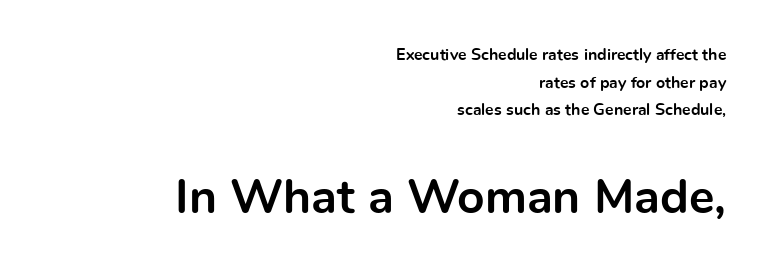
Plain, unruled lines of type. This sample has the flowing, uneven cadence of proportional lettering. Layout note: lines flush right. Look at the tracking — it's just the regular setting, nothing added. In terms of posture, this sample is upright. Weight: bold.
